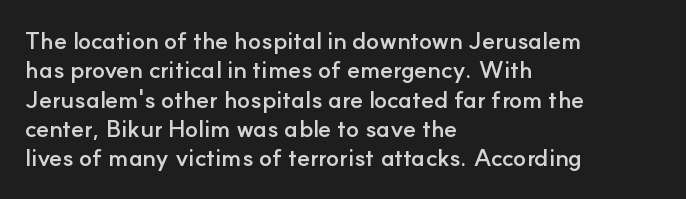
Check the space under the baseline: it is left empty. Words appear dense and cohesive because spacing is normal. Summary of weight: heavy, a full bold. Caption: multi-line text, flush left, ragged right.
